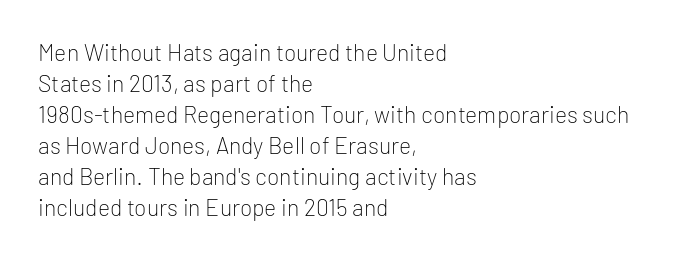
Posture: upright roman. The ragged edge is on the right, which tells us the setting is flush left. Reading down the column, the eye jumps a familiar distance to each next line. The specimen omits any rule beneath the text block's lines. The face looks like a standard text weight, possibly lighter.
